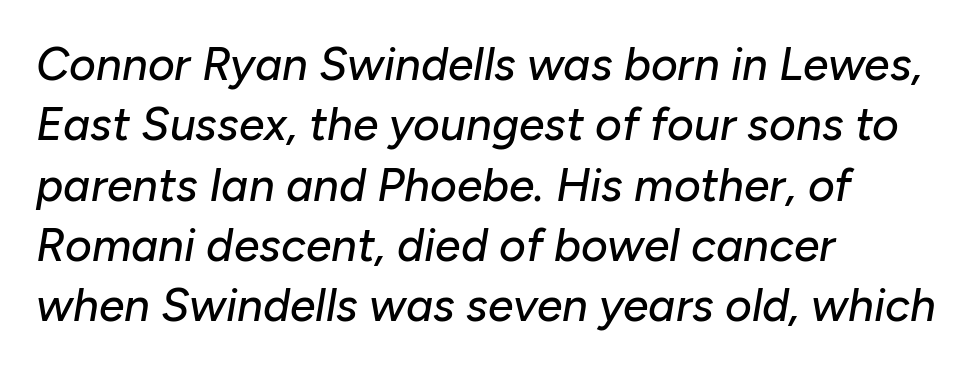
Q: Is the text italic (slanted)? A: Yes, it leans right by about 10 degrees.
Q: Is the text underlined? A: No.
Q: How is the paragraph aligned? A: Left-aligned.
Q: Is the spacing between letters normal or unusually wide? A: Normal.
Q: Is the spacing between lines tight, normal or loose? A: Normal.
Q: Width (condensed, normal, or wide)? A: Normal.
Q: Stroke contrast? A: Low.
Q: x-height? A: Medium.
Q: Monospaced? A: No.
